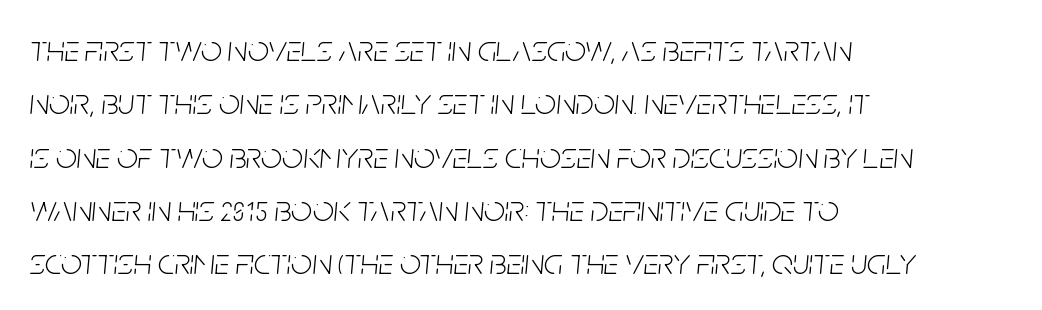
Q: Is the text bold? A: No.
Q: Is the text italic (slanted)? A: Yes, it leans right by about 5 degrees.
Q: Is the text underlined? A: No.
Q: How is the paragraph aligned? A: Left-aligned.
Q: Is the spacing between letters normal or unusually wide? A: Normal.
Q: Is the spacing between lines tight, normal or loose? A: Normal.
Q: Width (condensed, normal, or wide)? A: Condensed.
Q: Stroke contrast? A: Low.
Q: x-height? A: Large.
Q: Monospaced? A: No.
